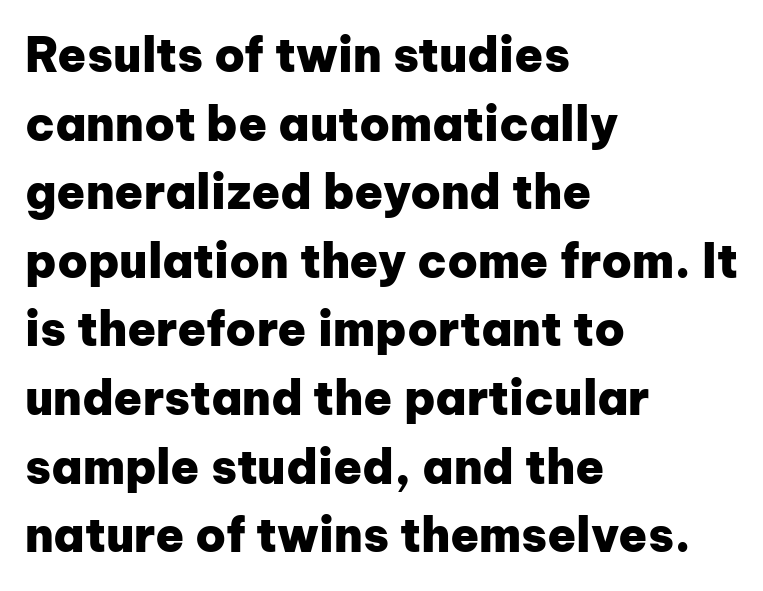
{"serif": "no", "italic": "no", "bold": "yes", "weight": "heavy", "width": "normal", "stroke_contrast": "low", "x_height": "medium", "monospaced": "no", "underline": "no", "align": "left", "line_spacing": "normal", "line_spacing_ratio": 1.46, "letter_spacing": "normal", "letter_spacing_em": 0.0, "glyph_px": 47}
